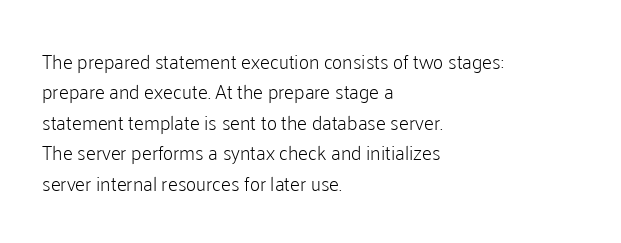
The image shows 20 px text type, upright; set left-aligned, normal line spacing (1.52x), normal letter spacing, not underlined.
